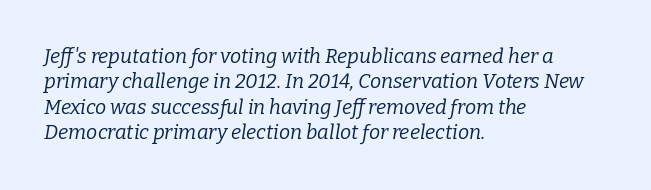
{"italic": "yes", "lean": "right", "slant_degrees": 9, "bold": "no", "underline": "no", "align": "left", "line_spacing": "normal", "line_spacing_ratio": 1.27, "letter_spacing": "normal", "letter_spacing_em": 0.0, "glyph_px": 20}
